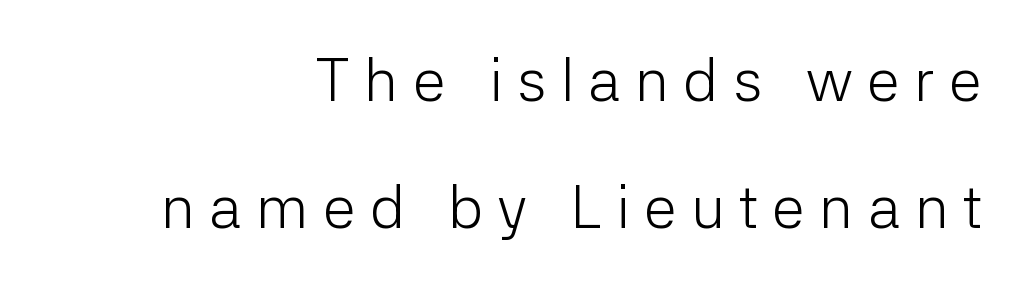
Q: Is the text bold? A: No.
Q: Is the text italic (slanted)? A: No, it is upright.
Q: Is the typeface a serif or a sans-serif typeface? A: Sans-serif.
Q: Is the text underlined? A: No.
Q: How is the paragraph aligned? A: Right-aligned.
Q: Is the spacing between letters normal or unusually wide? A: Unusually wide.
Q: Is the spacing between lines tight, normal or loose? A: Loose.
Q: Width (condensed, normal, or wide)? A: Normal.
Q: Stroke contrast? A: Low.
Q: x-height? A: Medium.
Q: Monospaced? A: No.
